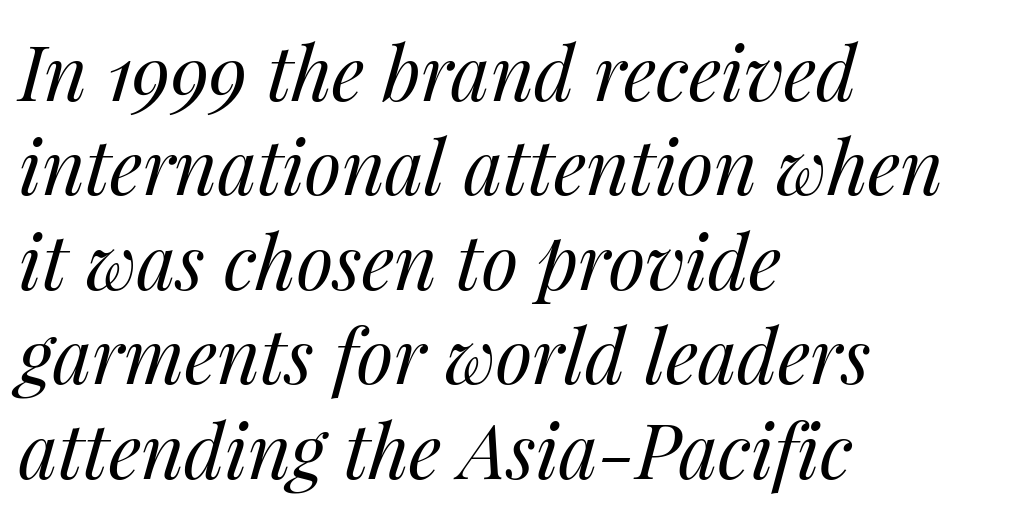
Weight class: somewhere from thin through regular. Each line starts at the same left margin while the right side varies. Anything drawn beneath the words? Only blank space. When letters slant like this, we call the style italic. The rendering uses natural spacing where letterforms have individual widths. Regular leading.
